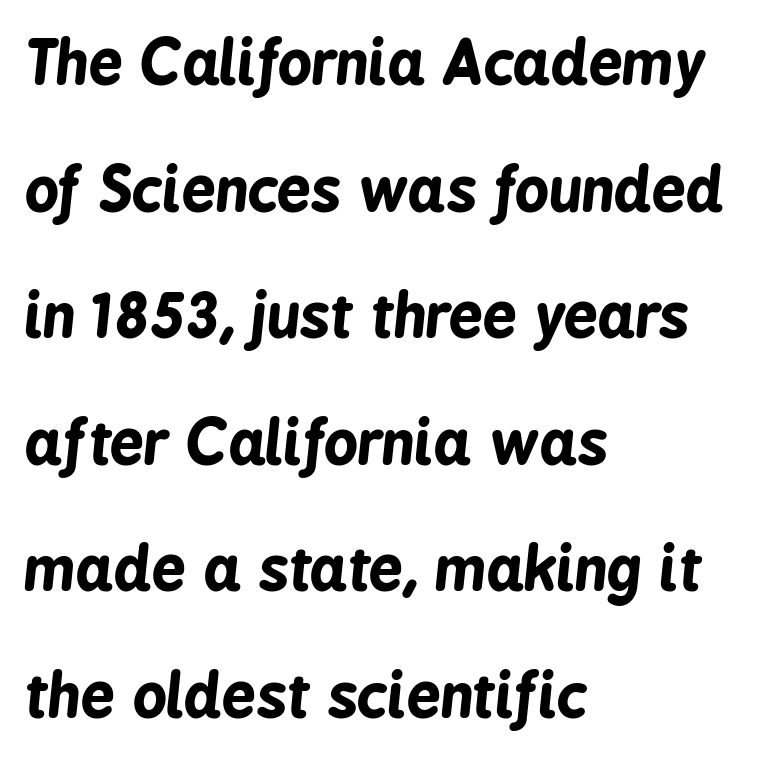
Honestly, there is no underline to notice here at all. Compared with an ordinary text face, these strokes are far heavier — a full bold. The axis of the letterforms is tilted away from vertical. The leading is generous, giving the passage an open texture. Layout note: lines flush left. Character widths vary here, with narrow letters taking less room than wide ones.
